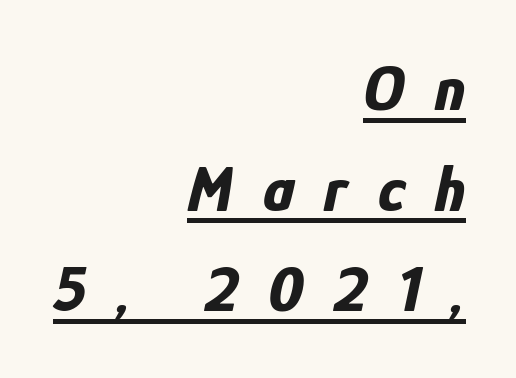
The typesetter chose a ragged-left arrangement here. The rendering uses the underline text-decoration. The passage shown is typed in a proportional face where columns would drift. Honestly, the row spacing looks completely unremarkable. Short note: letters widely spaced.
